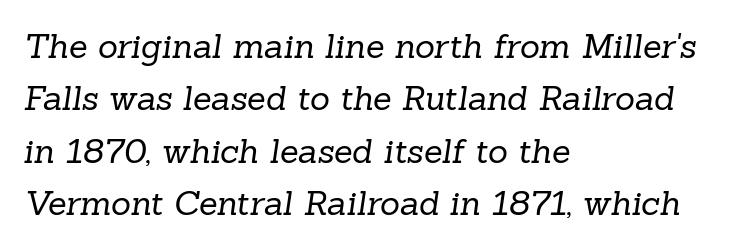
The image shows 34 px regular-weight serif type; set left-aligned, normal line spacing (1.54x), normal letter spacing, not underlined; low stroke contrast and a medium x-height.
